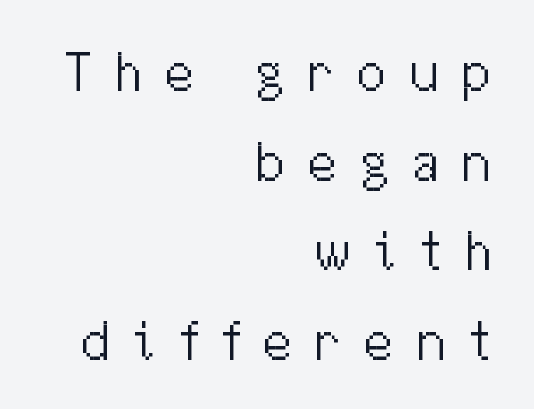
Ordinary non-slanted type is in use. The face used here is proportionally spaced, like ordinary book or web type. This is sans-serif lettering, the kind often seen on screens and signage. Underline: absent.
